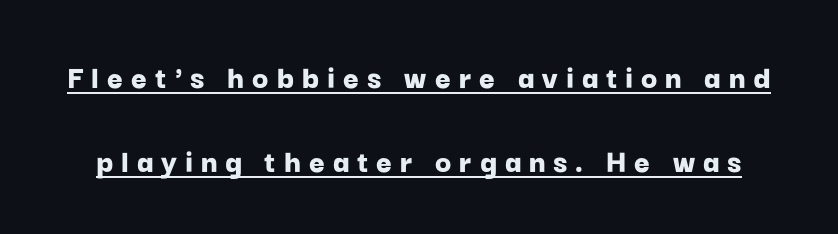
Q: Is the text bold? A: Yes.
Q: Is the text italic (slanted)? A: No, it is upright.
Q: Is the typeface a serif or a sans-serif typeface? A: Sans-serif.
Q: Is the text underlined? A: Yes.
Q: Is the spacing between letters normal or unusually wide? A: Unusually wide.
Q: Is the spacing between lines tight, normal or loose? A: Loose.
Q: Width (condensed, normal, or wide)? A: Normal.
Q: Stroke contrast? A: Low.
Q: x-height? A: Medium.
Q: Monospaced? A: No.
